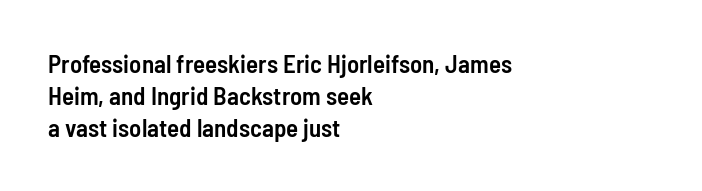
The image shows 25 px text type, upright; set left-aligned, normal line spacing (1.29x), normal letter spacing, not underlined.
